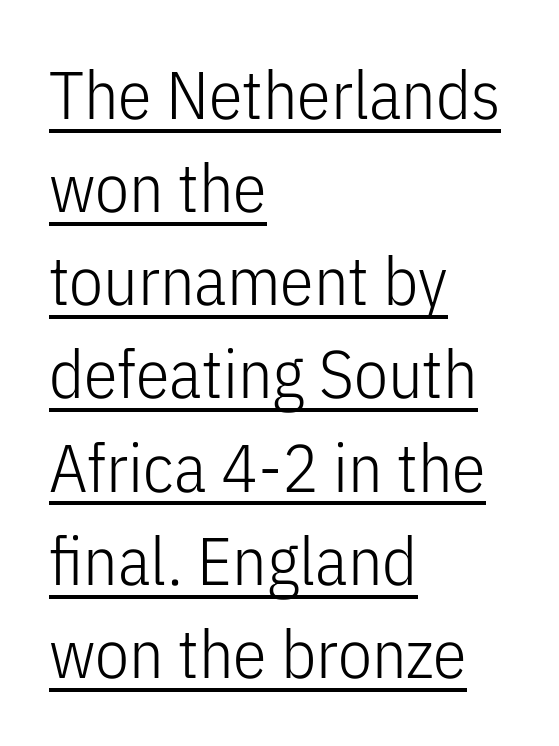
The image shows 68 px light, condensed sans-serif type, upright; set left-aligned, normal line spacing (1.37x), normal letter spacing, underlined; low stroke contrast and a medium x-height.
